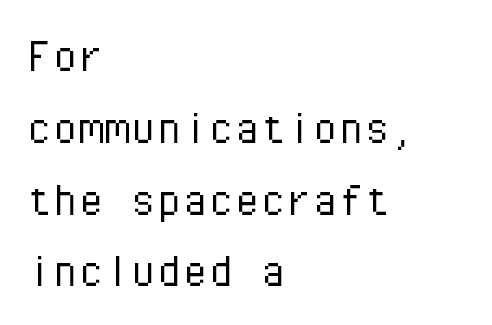
{"serif": "no", "italic": "no", "bold": "no", "weight": "light", "width": "normal", "stroke_contrast": "low", "x_height": "medium", "monospaced": "yes", "underline": "no", "align": "left", "line_spacing": "normal", "line_spacing_ratio": 1.38, "letter_spacing": "normal", "letter_spacing_em": 0.0, "glyph_px": 52}
